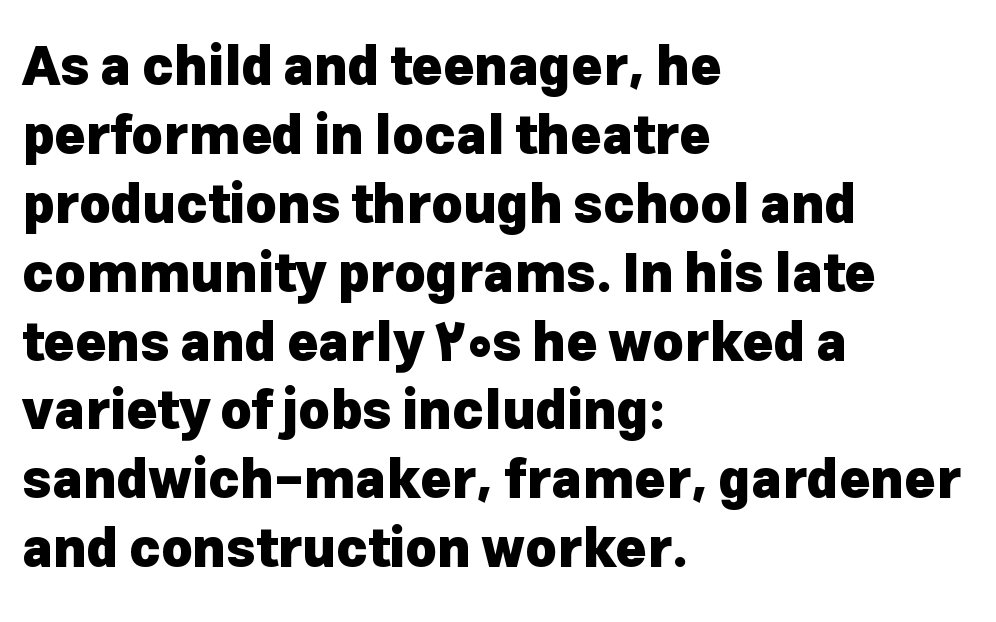
The image shows 53 px heavy sans-serif type, upright; set left-aligned, normal line spacing (1.3x), normal letter spacing, not underlined; low stroke contrast and a medium x-height.
